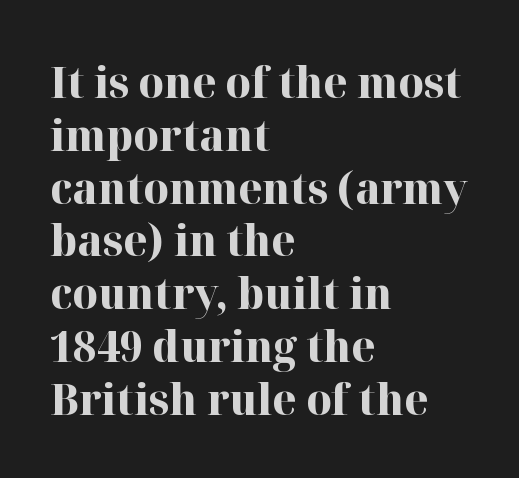
Any mark beneath the type? The region is blank. Spacing verdict: proportional, widths tailored to each character. Nothing unusual about the tracking: characters are spaced as the font intends. What kind of face is this? One with serifs. In CSS terms this would be text-align: left. The letters stand straight up with perfectly vertical stems.
